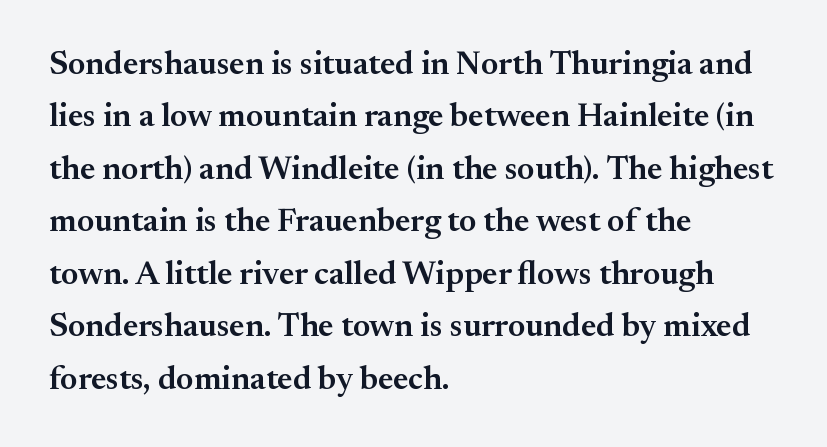
The image shows 33 px semibold serif type, upright; set left-aligned, normal line spacing (1.59x), normal letter spacing, not underlined; medium stroke contrast and a small x-height.
